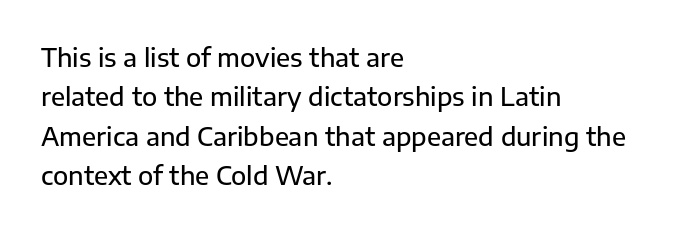
The image shows 25 px text type, upright; set left-aligned, normal line spacing (1.58x), normal letter spacing, not underlined.
